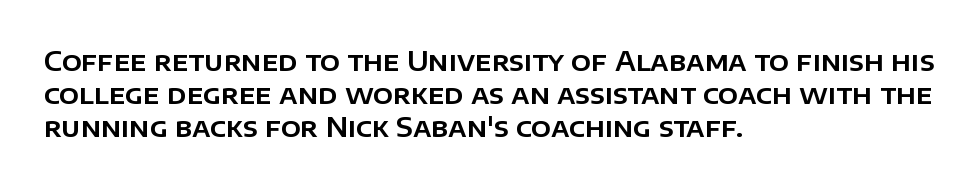
The image shows 26 px text type, upright; set left-aligned, normal line spacing (1.27x), normal letter spacing, not underlined.
